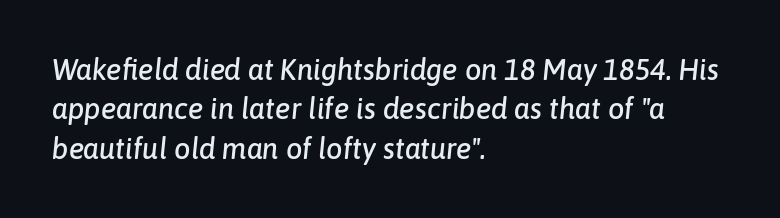
{"italic": "yes", "lean": "right", "slant_degrees": 6, "width": "normal", "stroke_contrast": "low", "x_height": "medium", "monospaced": "no", "underline": "no", "align": "left", "line_spacing": "normal", "line_spacing_ratio": 1.36, "letter_spacing": "normal", "letter_spacing_em": 0.0, "glyph_px": 29}
